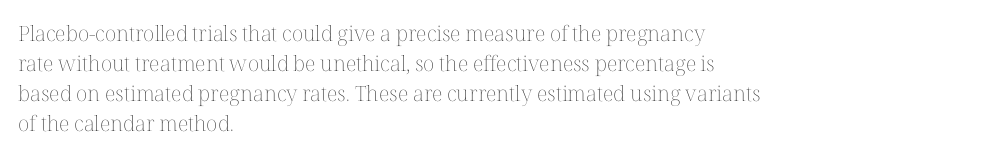
Compared with typical body copy, the letter spacing here is the same. The text block is weighted toward the left margin, trailing off unevenly rightward. The foot of each line stays bare and open. Evenly set lines give the paragraph a standard silhouette. Stroke thickness stays within the range of a standard reading face or lighter.
